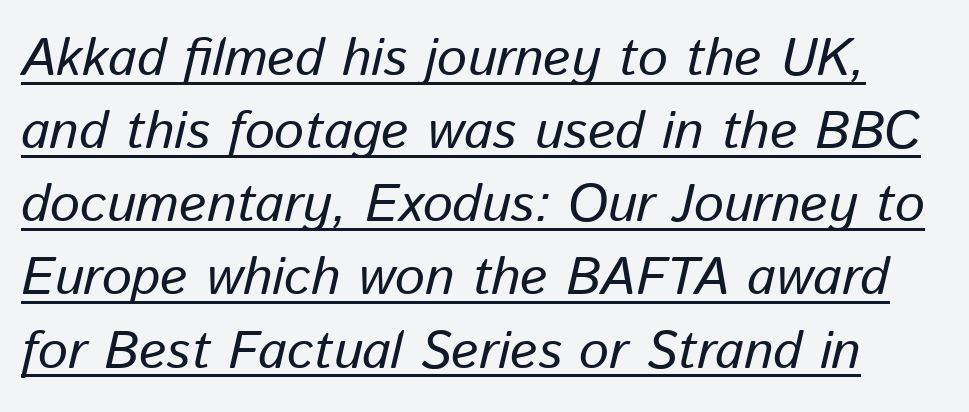
Q: Is the text italic (slanted)? A: Yes, it leans right by about 13 degrees.
Q: Is the text underlined? A: Yes.
Q: Is the spacing between letters normal or unusually wide? A: Normal.
Q: Is the spacing between lines tight, normal or loose? A: Normal.
Q: Width (condensed, normal, or wide)? A: Normal.
Q: Stroke contrast? A: Low.
Q: x-height? A: Medium.
Q: Monospaced? A: No.
